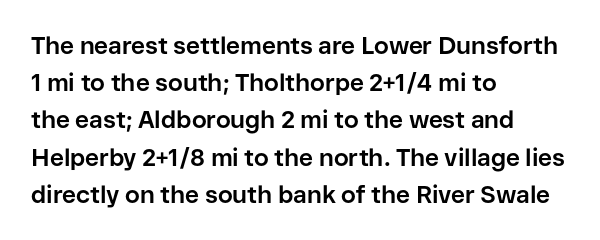
The image shows 24 px bold type, upright; set left-aligned, normal line spacing (1.55x), normal letter spacing, not underlined.
